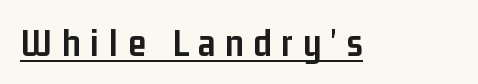
The image shows 40 px semibold, condensed sans-serif type, upright; set unusually wide letter spacing (+0.24 em), underlined; low stroke contrast and a medium x-height.
